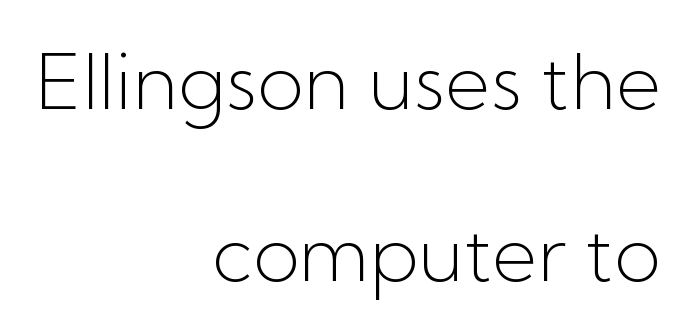
{"serif": "no", "italic": "no", "bold": "no", "weight": "light", "width": "normal", "stroke_contrast": "low", "x_height": "medium", "monospaced": "no", "underline": "no", "align": "right", "line_spacing": "loose", "line_spacing_ratio": 2.23, "letter_spacing": "normal", "letter_spacing_em": 0.0, "glyph_px": 77}
